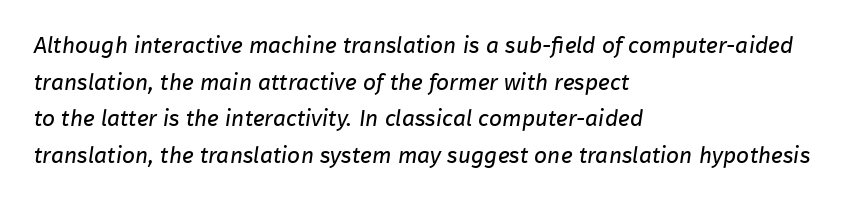
Q: Is the text bold? A: No.
Q: Is the text underlined? A: No.
Q: How is the paragraph aligned? A: Left-aligned.
Q: Is the spacing between letters normal or unusually wide? A: Normal.
Q: Is the spacing between lines tight, normal or loose? A: Normal.
